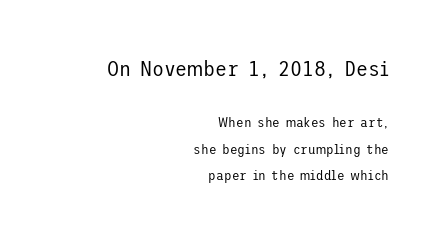
The image shows 22 px text type, upright; set right-aligned, line spacing 1.89x, normal letter spacing, not underlined; the first (top) block is 1.57x larger.
